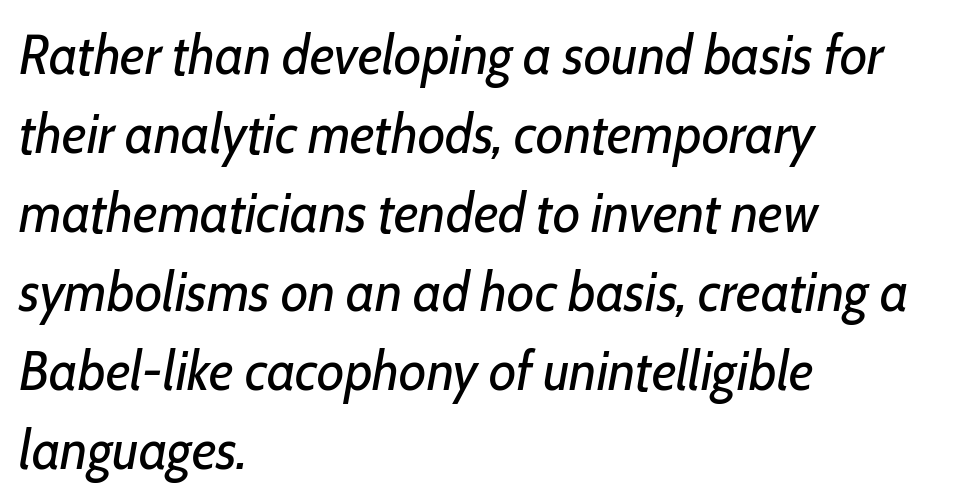
Q: Is the text bold? A: No.
Q: Is the text italic (slanted)? A: Yes, it leans right by about 10 degrees.
Q: Is the text underlined? A: No.
Q: How is the paragraph aligned? A: Left-aligned.
Q: Is the spacing between letters normal or unusually wide? A: Normal.
Q: Is the spacing between lines tight, normal or loose? A: Normal.
Q: Width (condensed, normal, or wide)? A: Condensed.
Q: Stroke contrast? A: Low.
Q: x-height? A: Medium.
Q: Monospaced? A: No.
